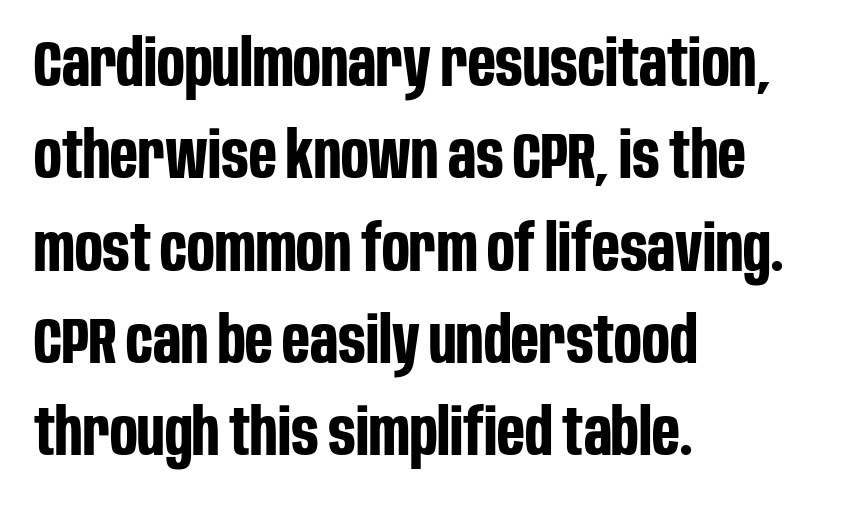
The image shows 65 px bold, condensed sans-serif type, upright; set left-aligned, normal line spacing (1.42x), normal letter spacing, not underlined; low stroke contrast and a large x-height.
